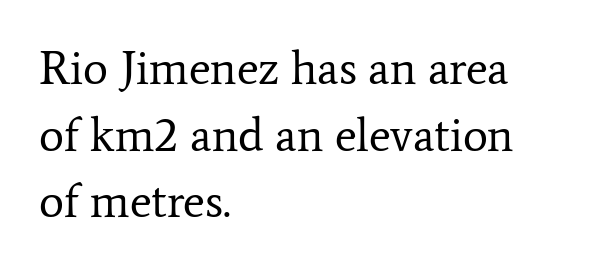
Q: Is the text bold? A: No.
Q: Is the text italic (slanted)? A: No, it is upright.
Q: Is the typeface a serif or a sans-serif typeface? A: Serif.
Q: Is the text underlined? A: No.
Q: How is the paragraph aligned? A: Left-aligned.
Q: Is the spacing between letters normal or unusually wide? A: Normal.
Q: Is the spacing between lines tight, normal or loose? A: Normal.
Q: Width (condensed, normal, or wide)? A: Normal.
Q: Stroke contrast? A: Low.
Q: x-height? A: Medium.
Q: Monospaced? A: No.
